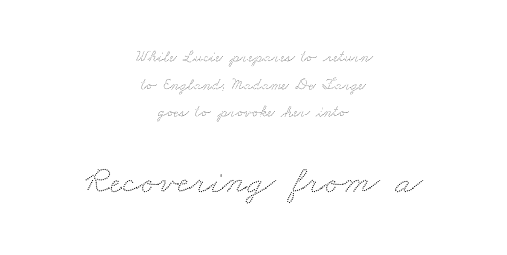
{"width": "wide", "stroke_contrast": "low", "x_height": "small", "monospaced": "no", "underline": "no", "align": "center", "line_spacing_ratio": 1.72, "letter_spacing": "normal", "letter_spacing_em": 0.0, "larger_block": "second", "size_ratio": 2.5, "glyph_px": 40}
